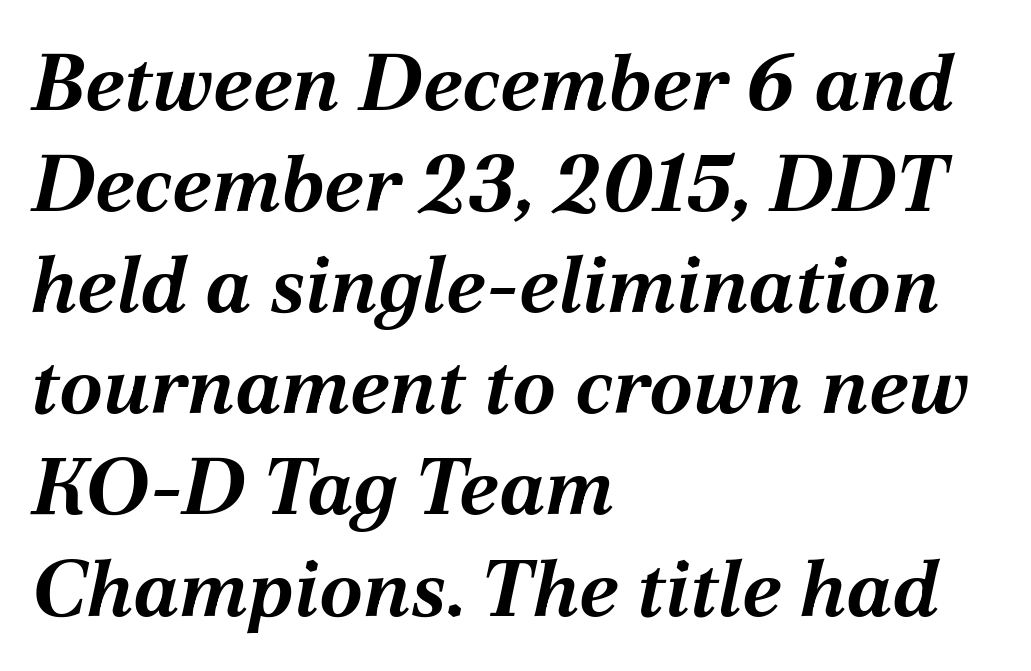
Q: Is the text bold? A: Yes.
Q: Is the text italic (slanted)? A: Yes, it leans right by about 12 degrees.
Q: Is the text underlined? A: No.
Q: How is the paragraph aligned? A: Left-aligned.
Q: Is the spacing between letters normal or unusually wide? A: Normal.
Q: Is the spacing between lines tight, normal or loose? A: Normal.
Q: Width (condensed, normal, or wide)? A: Normal.
Q: Stroke contrast? A: Medium.
Q: x-height? A: Medium.
Q: Monospaced? A: No.
